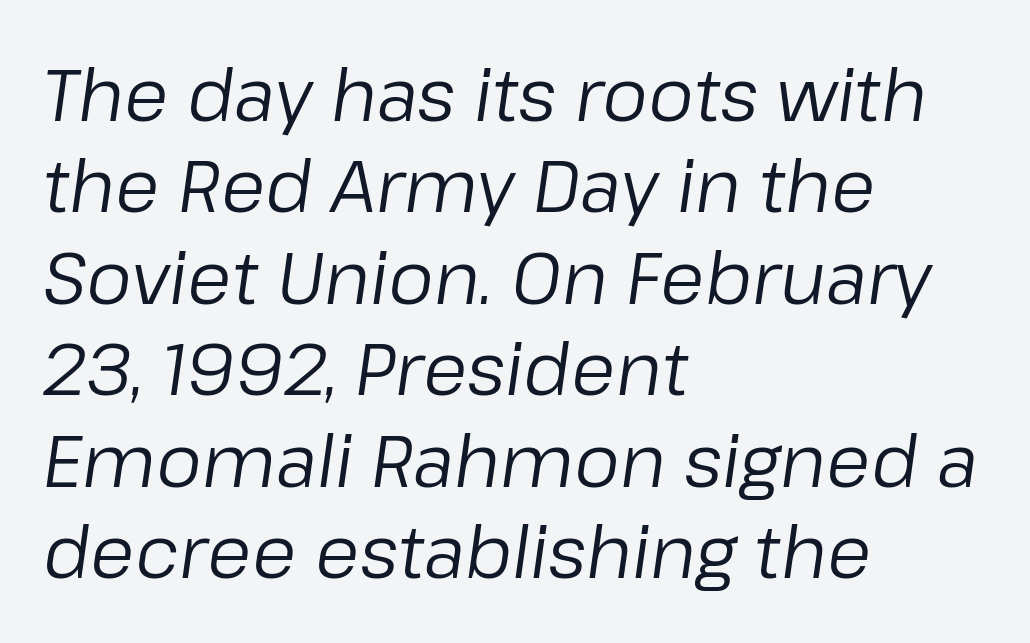
Q: Is the text bold? A: No.
Q: Is the text italic (slanted)? A: Yes, it leans right by about 8 degrees.
Q: Is the text underlined? A: No.
Q: How is the paragraph aligned? A: Left-aligned.
Q: Is the spacing between letters normal or unusually wide? A: Normal.
Q: Is the spacing between lines tight, normal or loose? A: Normal.
Q: Width (condensed, normal, or wide)? A: Normal.
Q: Stroke contrast? A: Low.
Q: x-height? A: Medium.
Q: Monospaced? A: No.
